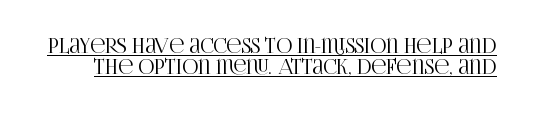
{"italic": "no", "underline": "yes", "line_spacing": "tight", "line_spacing_ratio": 1.05, "letter_spacing": "normal", "letter_spacing_em": 0.0, "glyph_px": 20}
